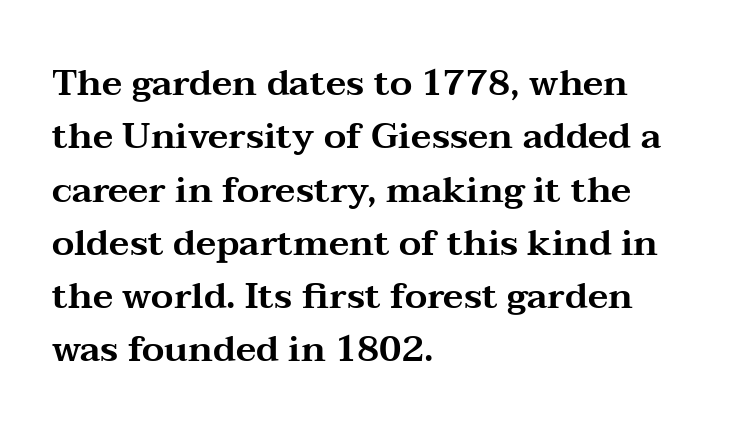
The specimen reads as upright at a glance. The lines are quadded left. Words appear dense and cohesive because spacing is normal. A normal amount of white space separates one row of letters from the next. This is serif lettering, the kind often seen in printed books.
